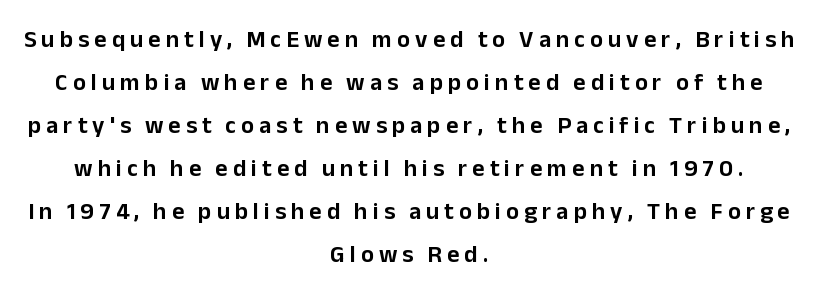
The image shows 24 px text type, upright; set centered, line spacing 1.79x, unusually wide letter spacing (+0.21 em), not underlined.
